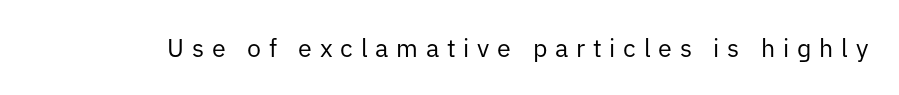
Q: Is the text bold? A: No.
Q: Is the text italic (slanted)? A: No, it is upright.
Q: Is the text underlined? A: No.
Q: Is the spacing between letters normal or unusually wide? A: Unusually wide.
